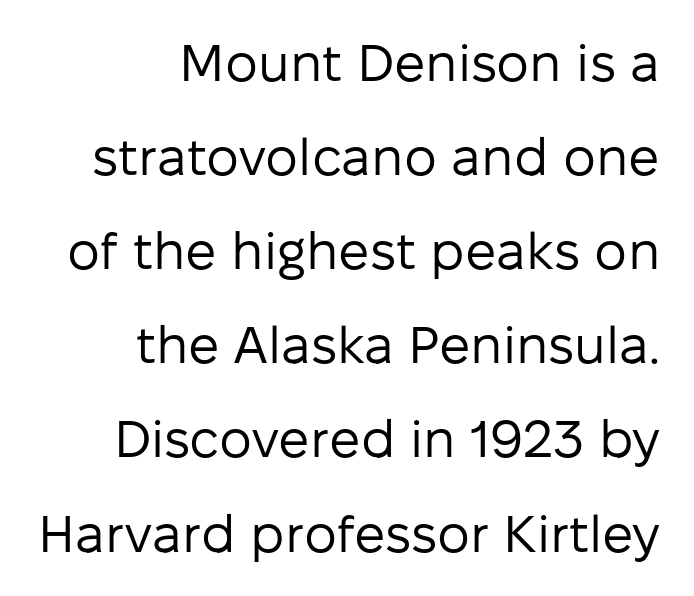
Characters follow at the spacing the type designer built in. Descenders hang freely into open space. A quiet, ordinary-to-light weight characterises the typeface. Look at the bottom of the vertical strokes: they stop flat, with no serifs. The paragraph shown leans on its right margin.
